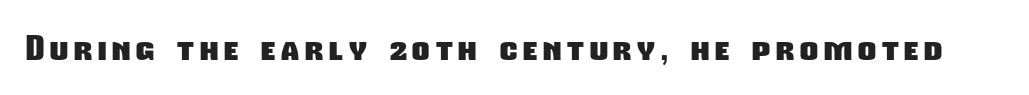
The image shows 35 px heavy, condensed sans-serif type; set not underlined; low stroke contrast and a medium x-height.
